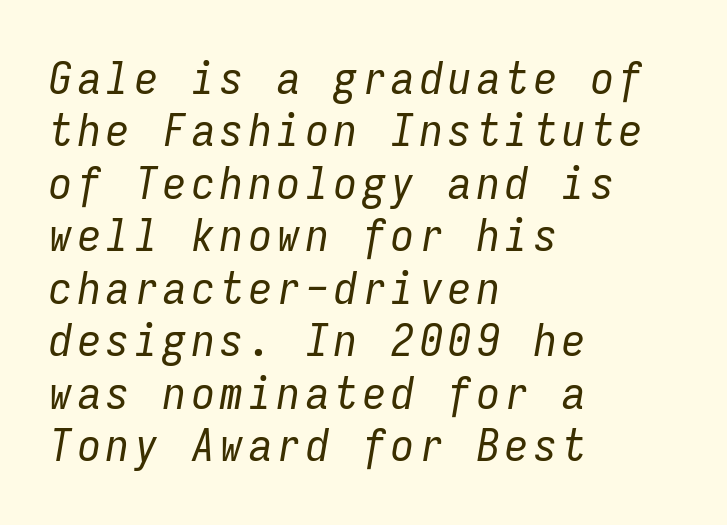
{"italic": "yes", "lean": "right", "slant_degrees": 9, "bold": "no", "weight": "regular", "width": "condensed", "stroke_contrast": "low", "x_height": "medium", "monospaced": "yes", "underline": "no", "align": "left", "line_spacing": "tight", "line_spacing_ratio": 1.14, "glyph_px": 46}
